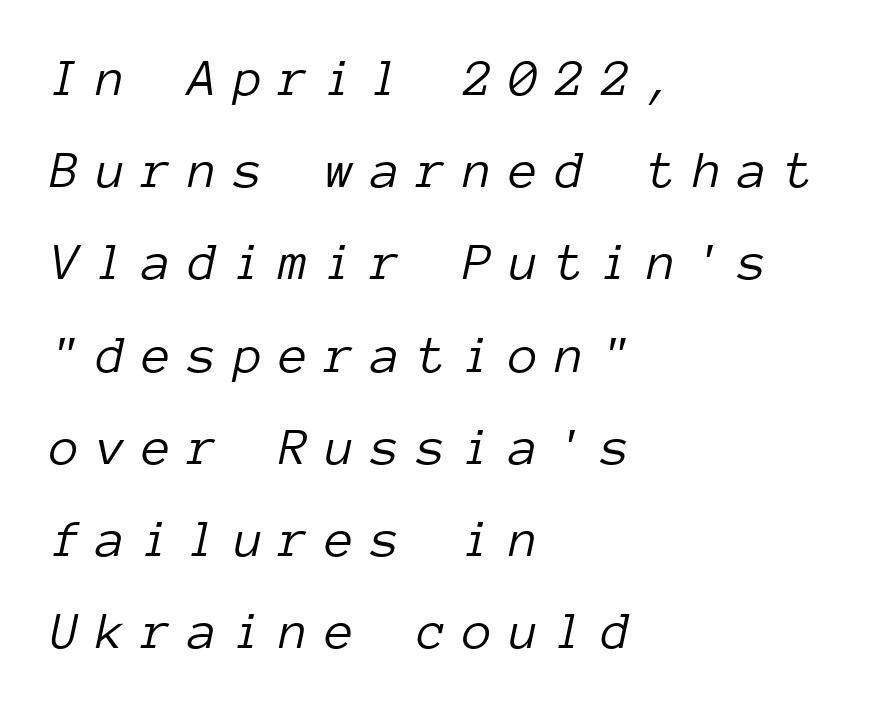
{"italic": "yes", "lean": "right", "slant_degrees": 12, "bold": "no", "weight": "light", "width": "normal", "stroke_contrast": "low", "x_height": "medium", "monospaced": "yes", "underline": "no", "align": "left", "line_spacing_ratio": 1.74, "letter_spacing": "wide", "letter_spacing_em": 0.32, "glyph_px": 53}
